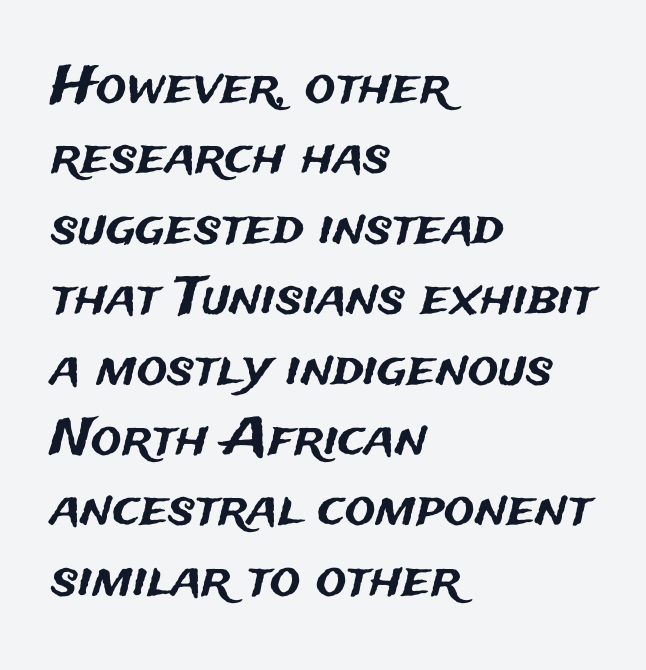
The image shows 51 px sans-serif type; set left-aligned, normal line spacing (1.38x), normal letter spacing, not underlined; medium stroke contrast and a medium x-height.
